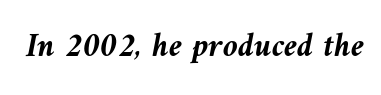
{"italic": "yes", "lean": "left", "slant_degrees": 9, "bold": "yes", "weight": "semibold", "width": "normal", "stroke_contrast": "medium", "x_height": "medium", "monospaced": "no", "underline": "no", "letter_spacing": "normal", "letter_spacing_em": 0.0, "glyph_px": 34}
